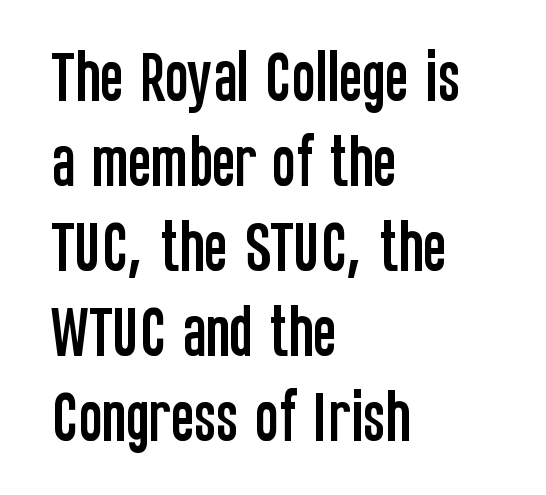
Q: Is the text italic (slanted)? A: No, it is upright.
Q: Is the typeface a serif or a sans-serif typeface? A: Sans-serif.
Q: Is the text underlined? A: No.
Q: How is the paragraph aligned? A: Left-aligned.
Q: Is the spacing between letters normal or unusually wide? A: Normal.
Q: Is the spacing between lines tight, normal or loose? A: Normal.
Q: Width (condensed, normal, or wide)? A: Condensed.
Q: Stroke contrast? A: Low.
Q: x-height? A: Large.
Q: Monospaced? A: No.
